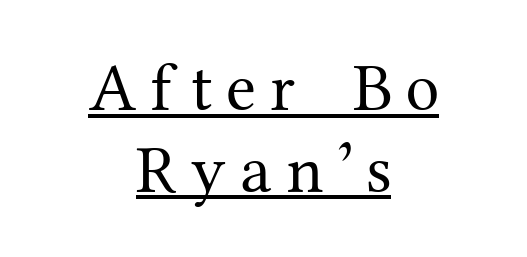
{"serif": "yes", "italic": "no", "bold": "no", "weight": "regular", "width": "normal", "stroke_contrast": "medium", "x_height": "medium", "monospaced": "no", "underline": "yes", "align": "center", "line_spacing_ratio": 1.2, "letter_spacing": "wide", "letter_spacing_em": 0.2, "glyph_px": 68}
